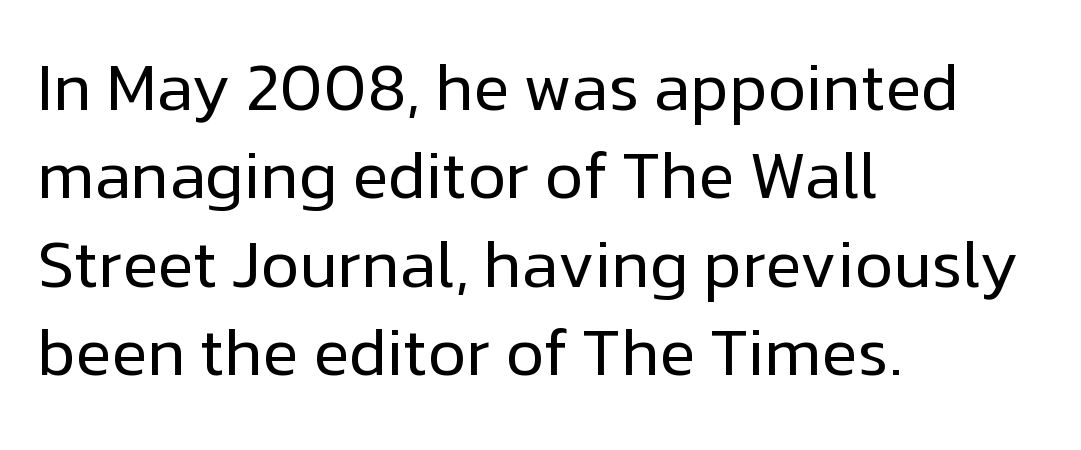
Q: Is the text bold? A: No.
Q: Is the text italic (slanted)? A: No, it is upright.
Q: Is the typeface a serif or a sans-serif typeface? A: Sans-serif.
Q: Is the text underlined? A: No.
Q: How is the paragraph aligned? A: Left-aligned.
Q: Is the spacing between letters normal or unusually wide? A: Normal.
Q: Is the spacing between lines tight, normal or loose? A: Normal.
Q: Width (condensed, normal, or wide)? A: Normal.
Q: Stroke contrast? A: Low.
Q: x-height? A: Medium.
Q: Monospaced? A: No.
